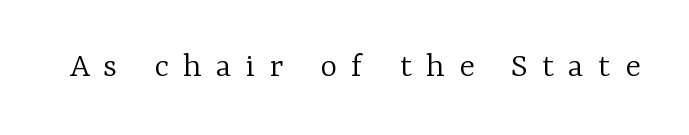
Q: Is the text bold? A: No.
Q: Is the text italic (slanted)? A: No, it is upright.
Q: Is the typeface a serif or a sans-serif typeface? A: Serif.
Q: Is the text underlined? A: No.
Q: Is the spacing between letters normal or unusually wide? A: Unusually wide.
Q: Width (condensed, normal, or wide)? A: Normal.
Q: Stroke contrast? A: Low.
Q: x-height? A: Medium.
Q: Monospaced? A: No.
